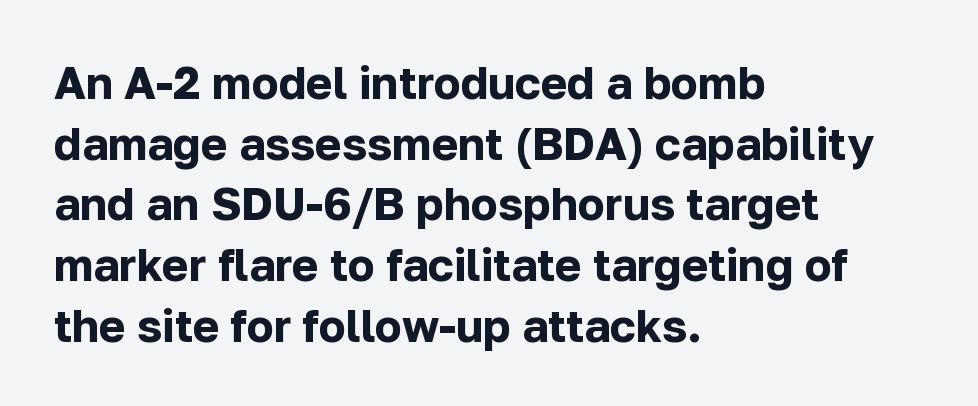
The specimen reads as upright at a glance. Clear beneath every line of the passage. The typeface chosen for these lines omits serifs. Notice how descenders clear the ascenders below comfortably — that's standard leading.
